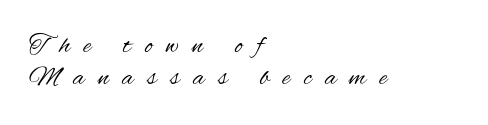
{"bold": "no", "underline": "no", "align": "left", "line_spacing_ratio": 1.2, "letter_spacing": "wide", "letter_spacing_em": 0.5, "glyph_px": 27}
